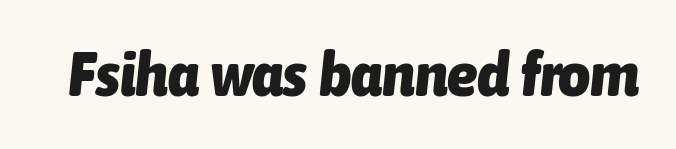
{"italic": "yes", "lean": "right", "slant_degrees": 6, "bold": "yes", "weight": "heavy", "width": "condensed", "stroke_contrast": "low", "x_height": "medium", "monospaced": "no", "underline": "no", "letter_spacing": "normal", "letter_spacing_em": 0.0, "glyph_px": 62}
